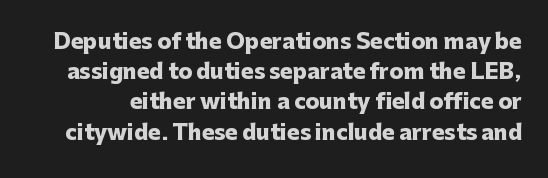
Q: Is the text bold? A: Yes.
Q: Is the text italic (slanted)? A: No, it is upright.
Q: Is the text underlined? A: No.
Q: Is the spacing between letters normal or unusually wide? A: Normal.
Q: Is the spacing between lines tight, normal or loose? A: Normal.
